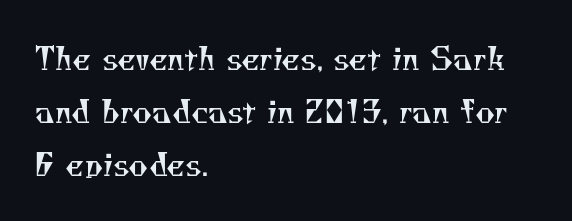
Q: Is the text bold? A: No.
Q: Is the typeface a serif or a sans-serif typeface? A: Serif.
Q: Is the text underlined? A: No.
Q: How is the paragraph aligned? A: Left-aligned.
Q: Is the spacing between letters normal or unusually wide? A: Normal.
Q: Width (condensed, normal, or wide)? A: Normal.
Q: Stroke contrast? A: Medium.
Q: x-height? A: Small.
Q: Monospaced? A: No.
